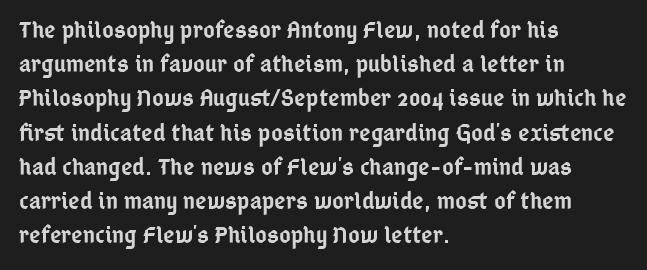
Q: Is the text bold? A: Semi-bold.
Q: Is the text italic (slanted)? A: No, it is upright.
Q: Is the text underlined? A: No.
Q: How is the paragraph aligned? A: Left-aligned.
Q: Is the spacing between letters normal or unusually wide? A: Normal.
Q: Is the spacing between lines tight, normal or loose? A: Normal.
